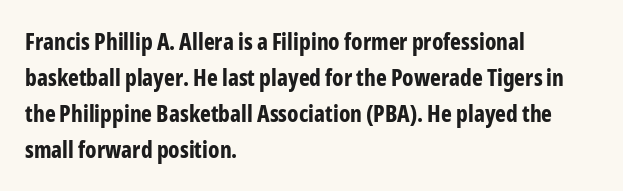
Notice how descenders clear the ascenders below comfortably — that's standard leading. The sample has been set heavy, in full bold. Italic? Not at all — the glyphs are vertical. A bare baseline throughout the passage. The rag falls on the right side of this text block. Inter-character spacing is left at the font's built-in metrics.
